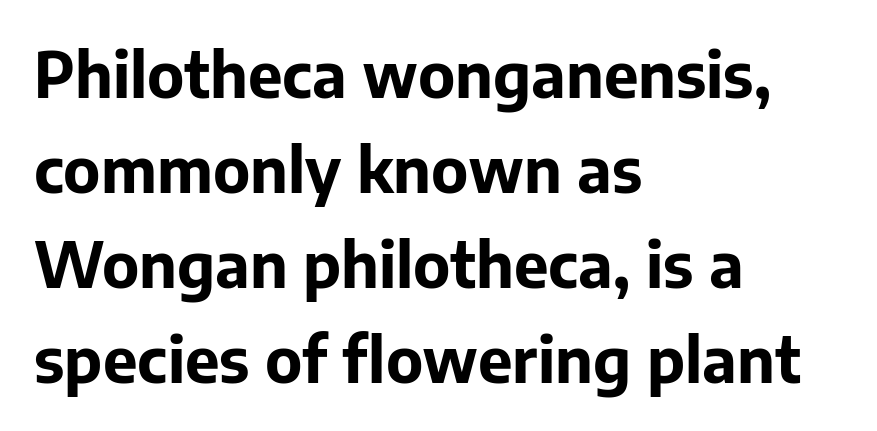
Does the copy run flush right? No — it runs flush left. Regarding leading, the lines here are spaced in the standard way. In terms of letterform style, serifs are entirely absent. When letters stand straight like this, we call the style roman or upright. The space directly below the letters is spotless.
